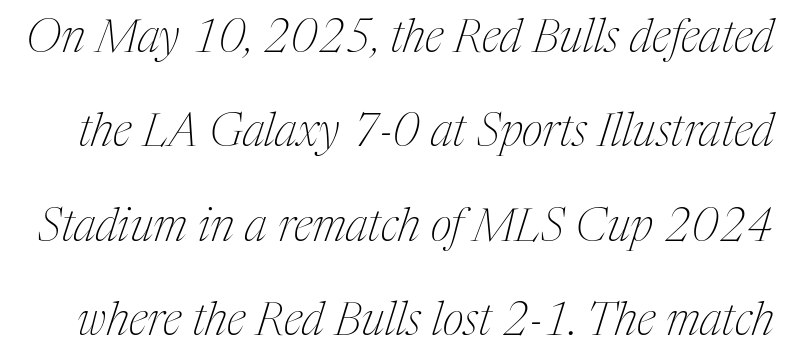
Each row of text sits above clean, open space. Default kerning and tracking; the words read as compact shapes. On a weight scale, this lands at 450 or below. The font's italic variant was chosen for this text.
